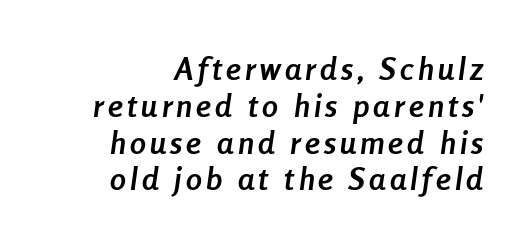
{"italic": "yes", "lean": "right", "slant_degrees": 8, "bold": "yes", "weight": "semibold", "width": "condensed", "stroke_contrast": "low", "x_height": "medium", "monospaced": "no", "underline": "no", "line_spacing": "tight", "line_spacing_ratio": 1.15, "glyph_px": 32}
